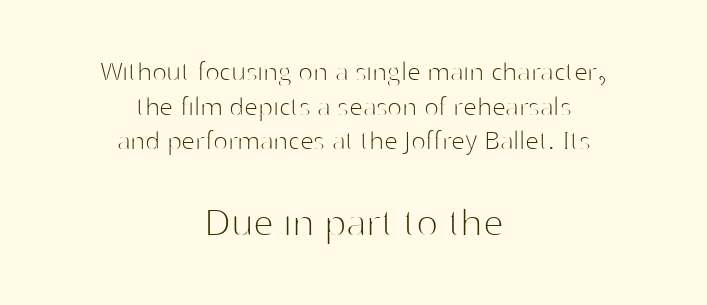
The image shows 46 px thin sans-serif type, upright; set centered, tight line spacing (1.12x), normal letter spacing, not underlined; the second (bottom) block is 1.48x larger; high stroke contrast and a medium x-height.
